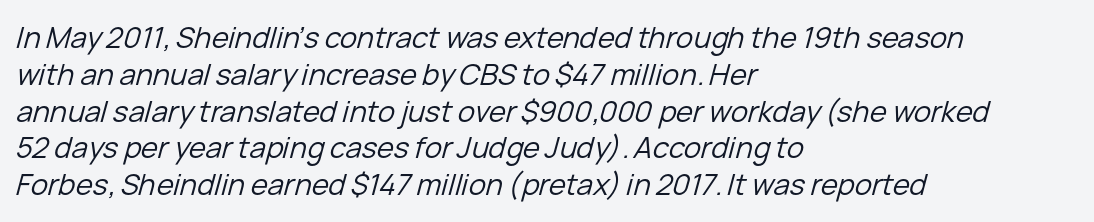
{"italic": "yes", "lean": "right", "slant_degrees": 15, "bold": "no", "weight": "regular", "width": "normal", "stroke_contrast": "low", "x_height": "medium", "monospaced": "no", "underline": "no", "align": "left", "line_spacing": "normal", "line_spacing_ratio": 1.27, "letter_spacing": "normal", "letter_spacing_em": 0.0, "glyph_px": 29}
